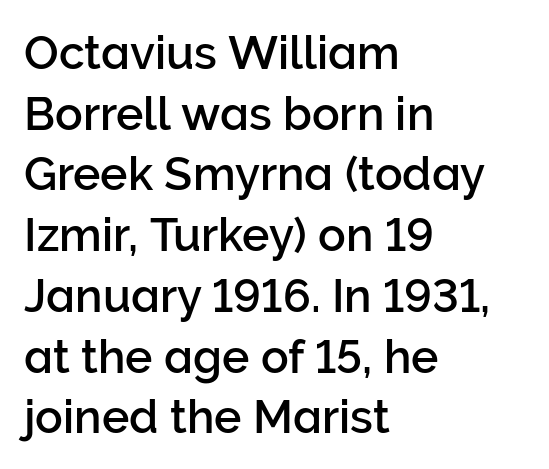
{"serif": "no", "italic": "no", "width": "normal", "stroke_contrast": "low", "x_height": "medium", "monospaced": "no", "underline": "no", "align": "left", "line_spacing": "normal", "line_spacing_ratio": 1.32, "letter_spacing": "normal", "letter_spacing_em": 0.0, "glyph_px": 46}
